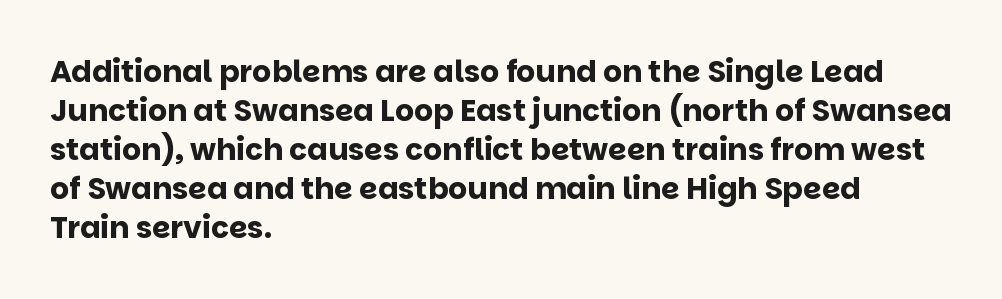
Q: Is the text bold? A: Yes.
Q: Is the text italic (slanted)? A: No, it is upright.
Q: Is the typeface a serif or a sans-serif typeface? A: Sans-serif.
Q: Is the text underlined? A: No.
Q: How is the paragraph aligned? A: Left-aligned.
Q: Is the spacing between letters normal or unusually wide? A: Normal.
Q: Is the spacing between lines tight, normal or loose? A: Normal.
Q: Width (condensed, normal, or wide)? A: Normal.
Q: Stroke contrast? A: Low.
Q: x-height? A: Large.
Q: Monospaced? A: No.
